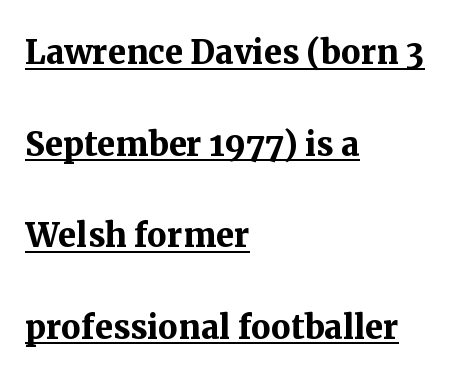
Typeset ragged right — the left edge is the straight one. The typography opts for an upright posture over an oblique one. Successive baselines arrive slowly, with a big drop between each. The face used here is proportionally spaced, like ordinary book or web type. You can see a thin bar hugging the bottom of the glyphs.
